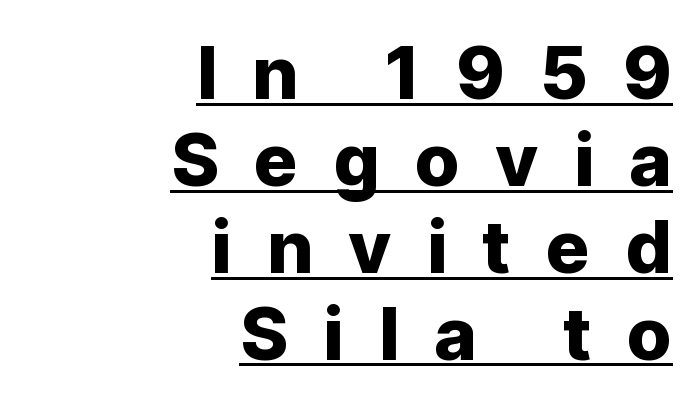
These lines stack with their right ends in a neat column. The typesetter has applied underlining to the passage shown. Nothing sits at the stroke ends, so this counts as sans-serif. A typesetter would mark this as roman, not italic.
